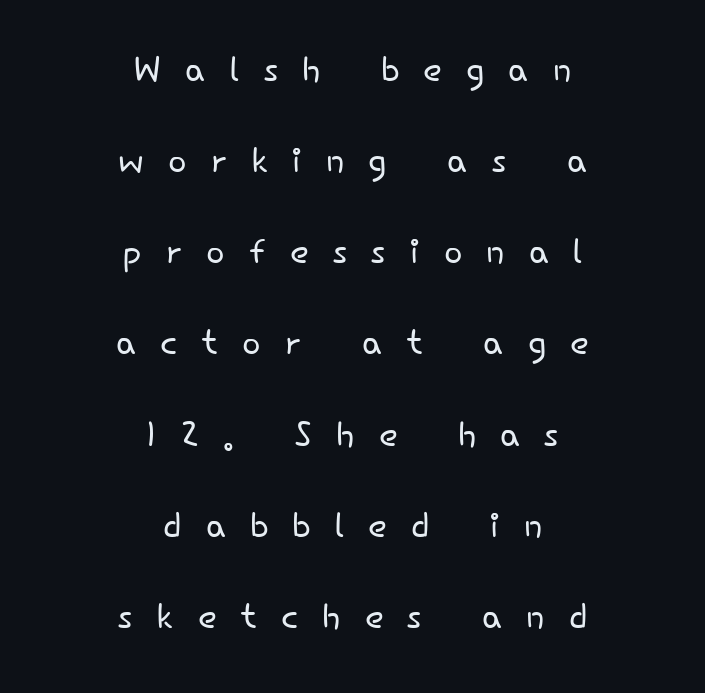
Note the varied advance widths — an 'i' is clearly narrower than an 'm'. Tall strokes in this sample are plumb rather than angled. Think standard paragraph weight, or any step lighter than that. In CSS terms this would be text-align: center.
